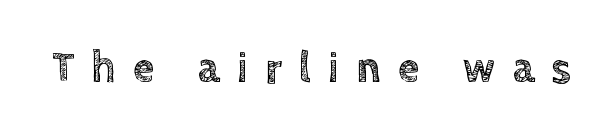
The image shows 43 px text type, upright; set unusually wide letter spacing (+0.4 em), not underlined; a large x-height.
